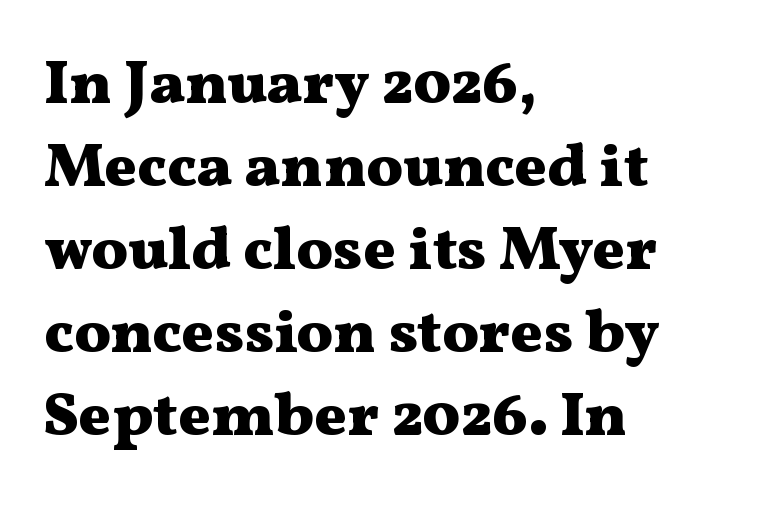
The image shows 61 px heavy, wide serif type, upright; set left-aligned, normal line spacing (1.36x), normal letter spacing, not underlined; medium stroke contrast and a medium x-height.
